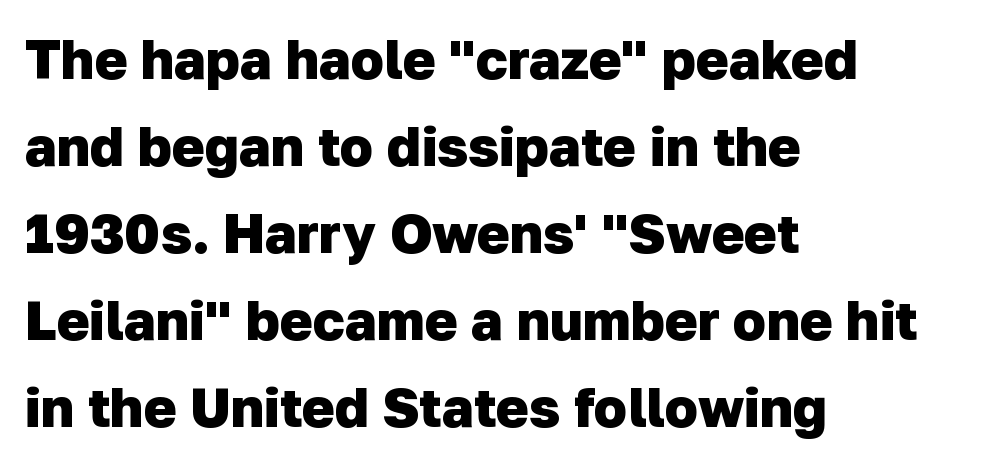
Q: Is the text bold? A: Yes.
Q: Is the typeface a serif or a sans-serif typeface? A: Sans-serif.
Q: Is the text underlined? A: No.
Q: How is the paragraph aligned? A: Left-aligned.
Q: Is the spacing between letters normal or unusually wide? A: Normal.
Q: Is the spacing between lines tight, normal or loose? A: Normal.
Q: Width (condensed, normal, or wide)? A: Normal.
Q: Stroke contrast? A: Low.
Q: x-height? A: Medium.
Q: Monospaced? A: No.
